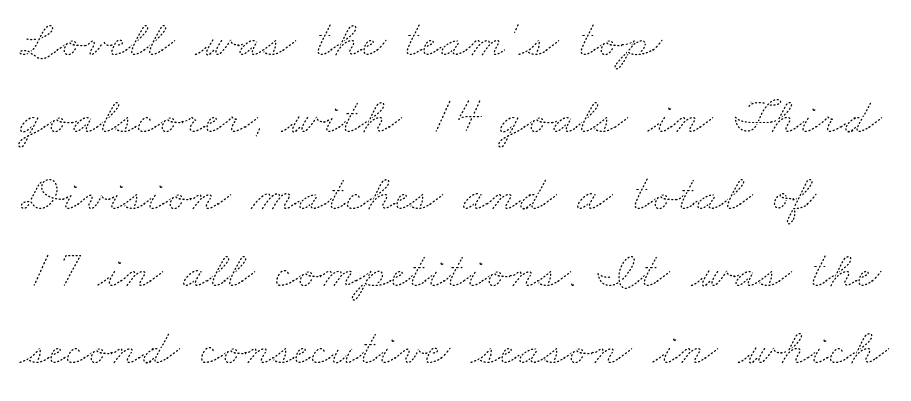
Line spacing here is normal. Unbolded letterforms with no extra heft. Horizontally, the lines are justified to the leading edge only. Note the varied advance widths — an 'i' is clearly narrower than an 'm'.
